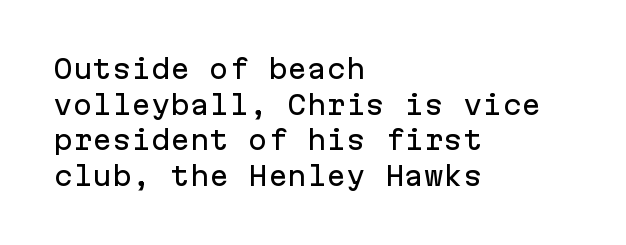
{"italic": "no", "underline": "no", "align": "left", "line_spacing": "normal", "line_spacing_ratio": 1.37, "letter_spacing": "normal", "letter_spacing_em": 0.0, "glyph_px": 26}
